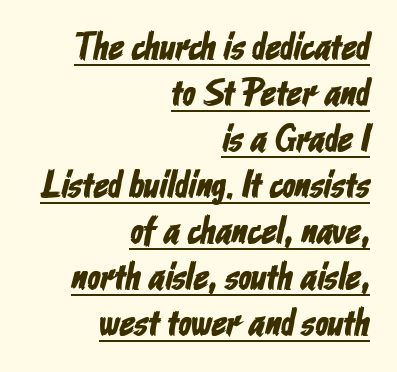
{"serif": "no", "width": "condensed", "stroke_contrast": "low", "x_height": "medium", "monospaced": "no", "underline": "yes", "align": "right", "line_spacing_ratio": 1.21, "letter_spacing": "normal", "letter_spacing_em": 0.0, "glyph_px": 38}
